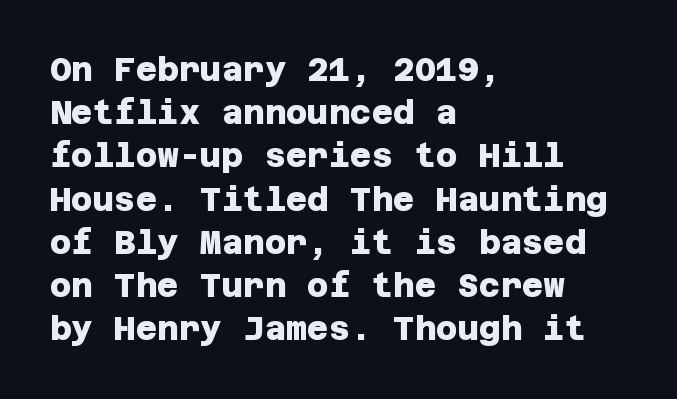
The image shows 33 px heavy sans-serif type; set left-aligned, normal line spacing (1.31x), normal letter spacing, not underlined; low stroke contrast and a large x-height.
